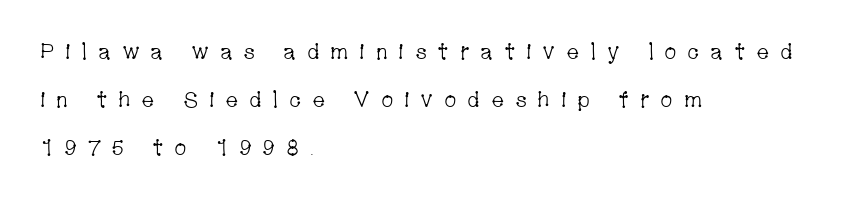
The image shows 22 px text type, upright; set left-aligned, loose line spacing (2.18x), unusually wide letter spacing (+0.48 em), not underlined.
